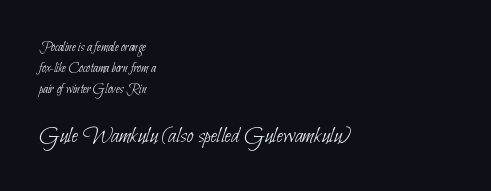
{"bold": "no", "underline": "no", "align": "left", "line_spacing": "normal", "line_spacing_ratio": 1.49, "letter_spacing": "normal", "letter_spacing_em": 0.0, "larger_block": "second", "size_ratio": 1.71, "glyph_px": 24}
